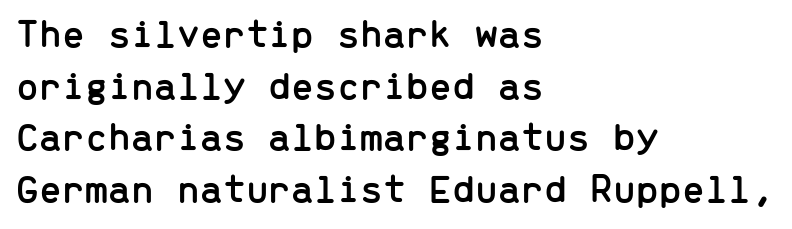
Q: Is the text italic (slanted)? A: No, it is upright.
Q: Is the typeface a serif or a sans-serif typeface? A: Sans-serif.
Q: Is the text underlined? A: No.
Q: How is the paragraph aligned? A: Left-aligned.
Q: Is the spacing between letters normal or unusually wide? A: Normal.
Q: Is the spacing between lines tight, normal or loose? A: Normal.
Q: Width (condensed, normal, or wide)? A: Normal.
Q: Stroke contrast? A: Low.
Q: x-height? A: Medium.
Q: Monospaced? A: Yes.
